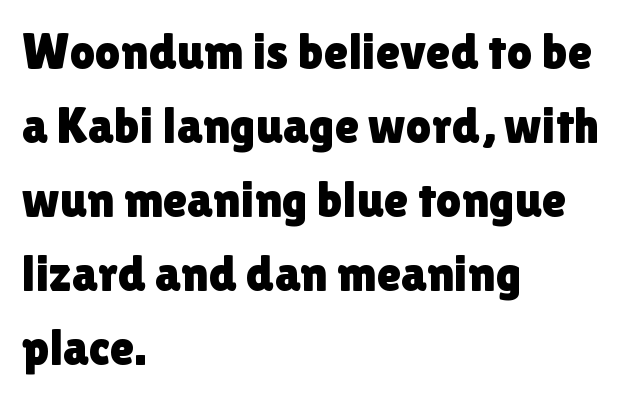
The image shows 50 px sans-serif type, upright; set left-aligned, normal line spacing (1.48x), normal letter spacing, not underlined; low stroke contrast and a medium x-height.
